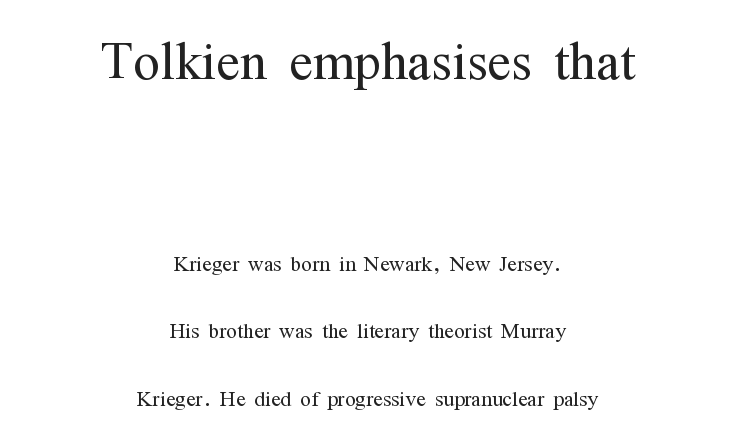
Q: Is the text bold? A: No.
Q: Is the text italic (slanted)? A: No, it is upright.
Q: Is the typeface a serif or a sans-serif typeface? A: Serif.
Q: Is the text underlined? A: No.
Q: How is the paragraph aligned? A: Centered.
Q: Is the spacing between letters normal or unusually wide? A: Normal.
Q: Is the spacing between lines tight, normal or loose? A: Loose.
Q: Which block of text is set in a larger size, the first (top) or the second (bottom)? A: The first (top) one.
Q: Width (condensed, normal, or wide)? A: Condensed.
Q: Stroke contrast? A: Medium.
Q: x-height? A: Medium.
Q: Monospaced? A: No.
